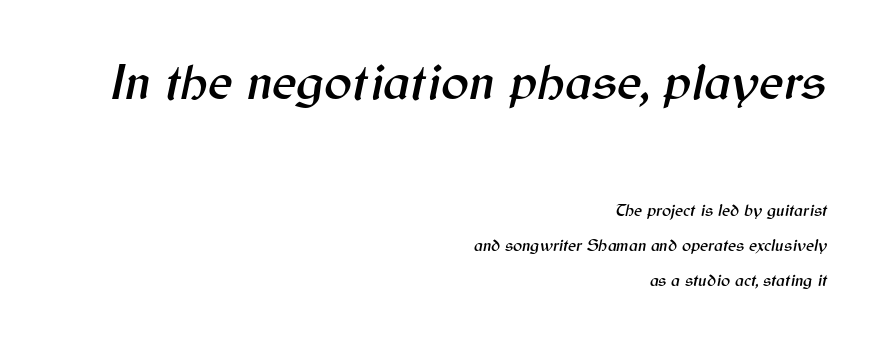
The rendering shrinks the type as you move from the upper chunk to the lower. Look at the tracking — it's just the regular setting, nothing added. The foot of each line stays bare and open. The paragraph has a hard right edge and a soft left edge.
